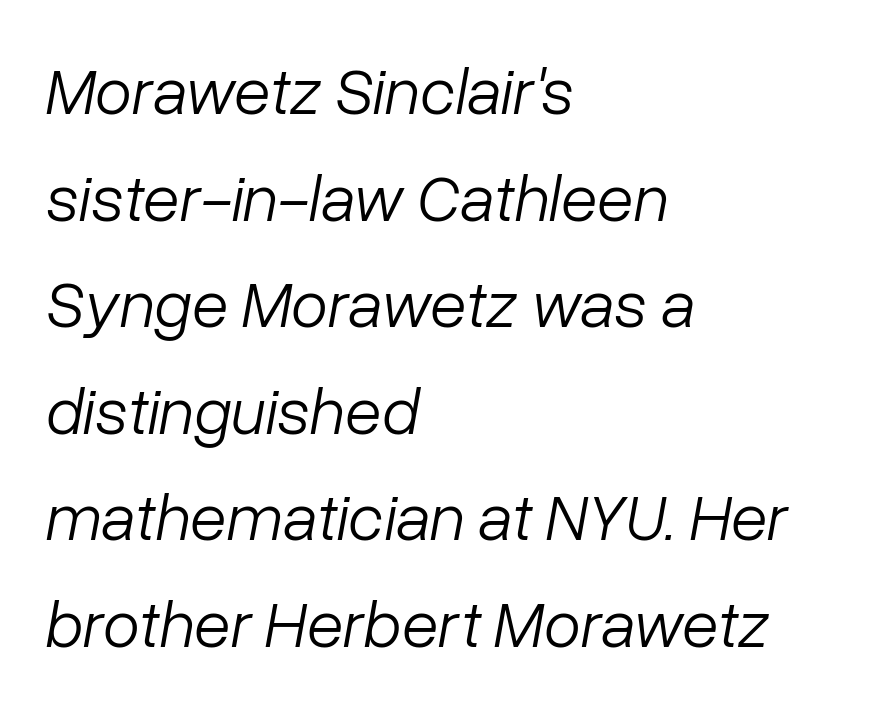
The letters advance in unequal steps, a hallmark of proportional type. Only glyphs here, with clear space below each row. These lines were composed using italics. Letter spacing: default. Does the copy run flush right? No — it runs flush left.
